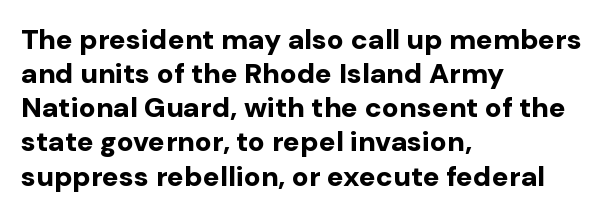
The image shows 28 px bold sans-serif type, upright; set left-aligned, line spacing 1.22x, normal letter spacing, not underlined; low stroke contrast and a medium x-height.
